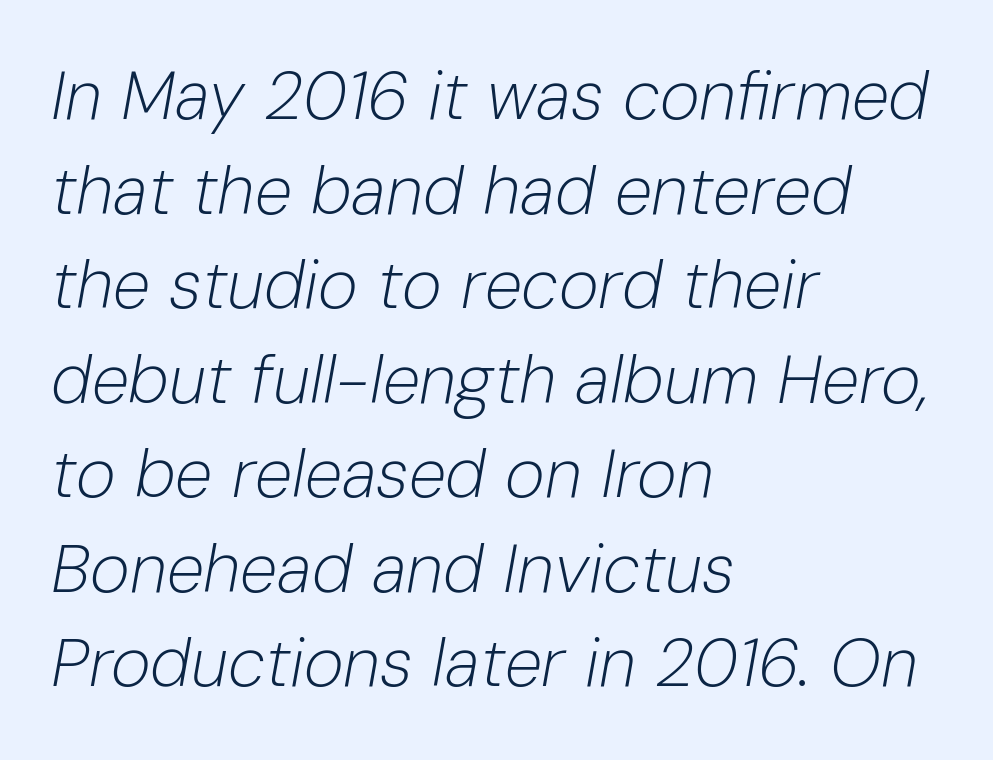
The image shows 68 px light type, italic (leaning right); set left-aligned, normal line spacing (1.39x), normal letter spacing, not underlined; low stroke contrast and a medium x-height.
